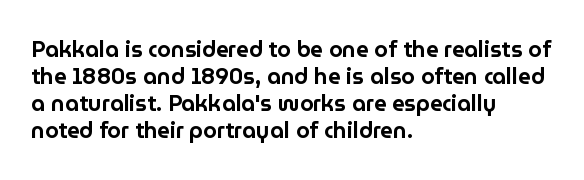
The horizontal fit of the characters is conventional and even. The typesetter chose a ragged-right arrangement here. Upright lettering throughout. The specimen omits any rule beneath the text block's lines.
